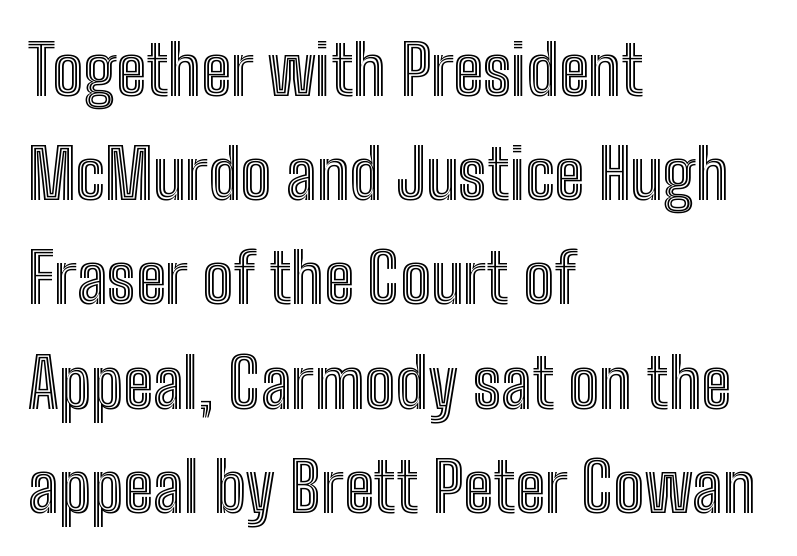
This sample uses an upright cut, with every glyph sitting square on the baseline. Decoration check: the copy has no underline. Tracking here is standard; glyphs follow each other at the usual distance. You could not count columns in this text — the font is proportionally spaced. The passage shown stacks its lines at a standard gap. The rag falls on the right side of this text block.
